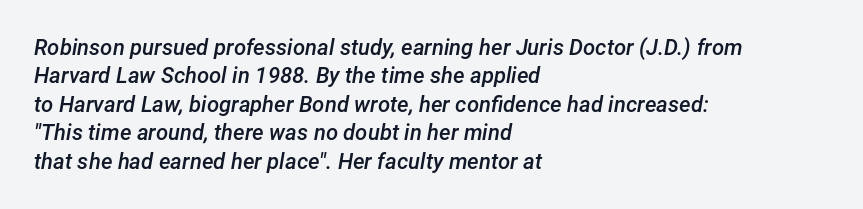
The letters are semibold — heavier than regular but short of a full bold. Words float on clear page, feet unadorned. Posture: slanted. Honestly, the row spacing looks completely unremarkable. Caption: multi-line text, flush left, ragged right. The line texture is even and compact thanks to regular tracking.
